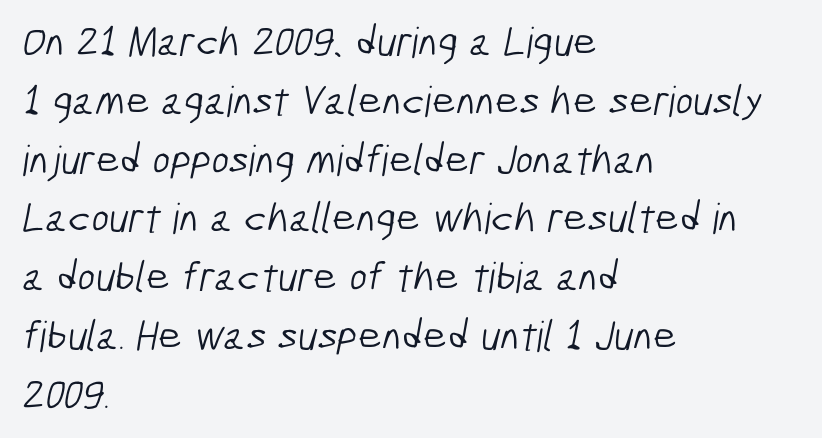
Q: Is the text bold? A: No.
Q: Is the typeface a serif or a sans-serif typeface? A: Sans-serif.
Q: Is the text underlined? A: No.
Q: How is the paragraph aligned? A: Left-aligned.
Q: Is the spacing between letters normal or unusually wide? A: Normal.
Q: Is the spacing between lines tight, normal or loose? A: Normal.
Q: Width (condensed, normal, or wide)? A: Condensed.
Q: Stroke contrast? A: Low.
Q: x-height? A: Medium.
Q: Monospaced? A: No.
